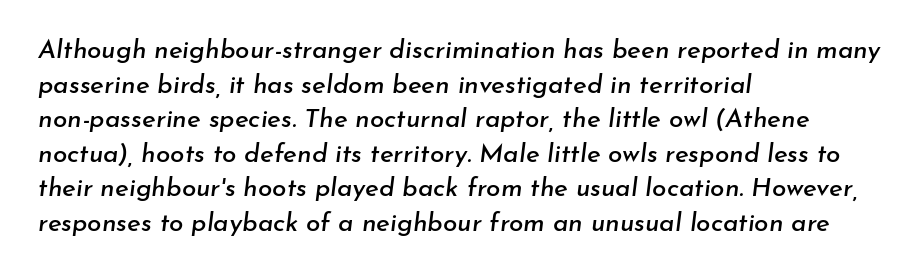
{"italic": "yes", "lean": "right", "slant_degrees": 7, "underline": "no", "align": "left", "line_spacing": "normal", "line_spacing_ratio": 1.33, "letter_spacing": "normal", "letter_spacing_em": 0.0, "glyph_px": 26}
